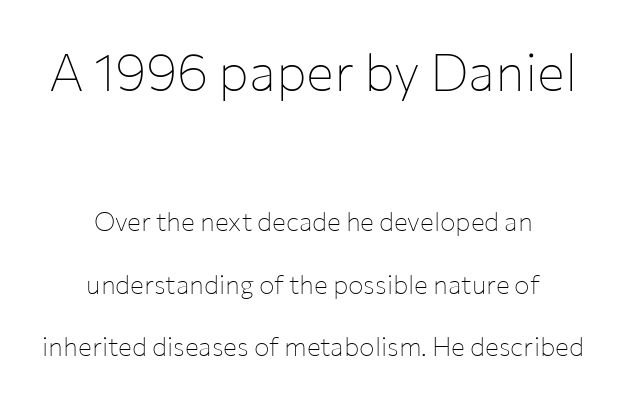
Q: Is the text bold? A: No.
Q: Is the text italic (slanted)? A: No, it is upright.
Q: Is the typeface a serif or a sans-serif typeface? A: Sans-serif.
Q: Is the text underlined? A: No.
Q: How is the paragraph aligned? A: Centered.
Q: Is the spacing between letters normal or unusually wide? A: Normal.
Q: Is the spacing between lines tight, normal or loose? A: Loose.
Q: Which block of text is set in a larger size, the first (top) or the second (bottom)? A: The first (top) one.
Q: Width (condensed, normal, or wide)? A: Normal.
Q: Stroke contrast? A: Low.
Q: x-height? A: Medium.
Q: Monospaced? A: No.
